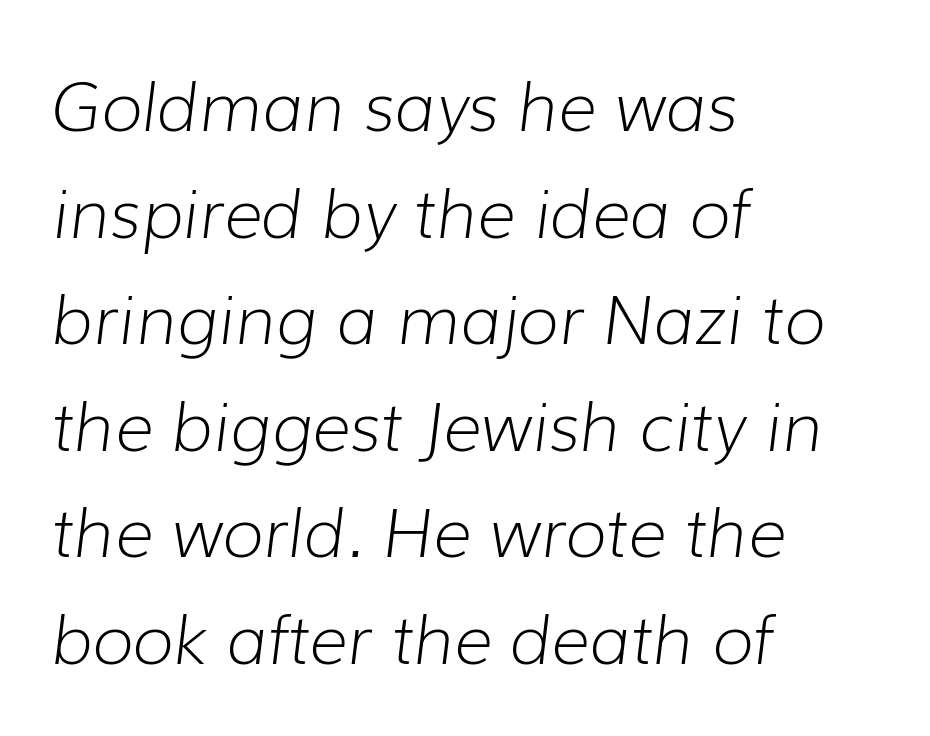
The image shows 67 px light type, italic (leaning right); set left-aligned, normal line spacing (1.59x), normal letter spacing, not underlined; low stroke contrast and a medium x-height.
